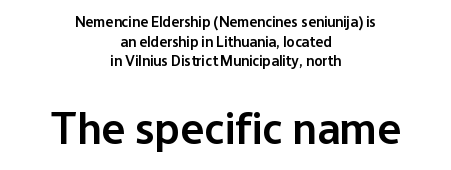
The image shows 45 px semibold sans-serif type, upright; set centered, normal line spacing (1.31x), normal letter spacing, not underlined; the second (bottom) block is 3.0x larger; low stroke contrast and a medium x-height.
